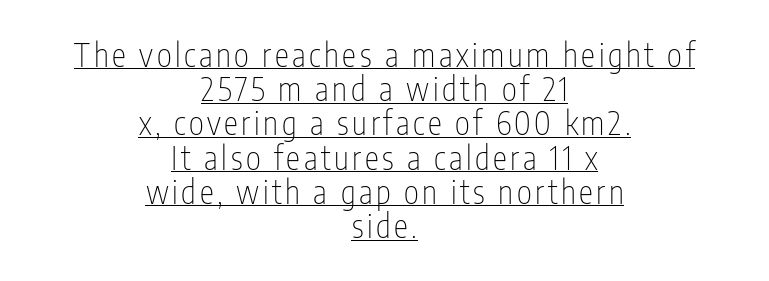
The image shows 32 px thin, condensed sans-serif type, upright; set centered, tight line spacing (1.07x), underlined; low stroke contrast and a medium x-height.
